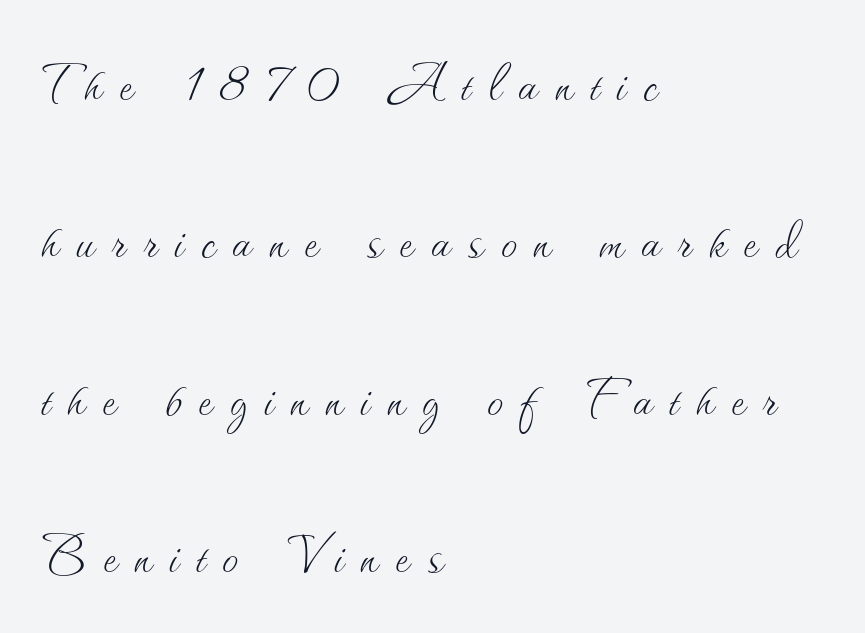
{"bold": "no", "weight": "thin", "width": "normal", "stroke_contrast": "medium", "x_height": "small", "monospaced": "no", "underline": "no", "align": "left", "line_spacing": "loose", "line_spacing_ratio": 2.42, "letter_spacing": "wide", "letter_spacing_em": 0.27, "glyph_px": 65}
